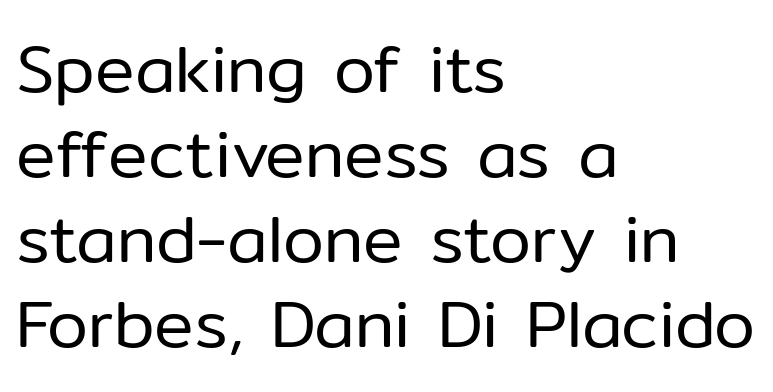
{"serif": "no", "italic": "no", "bold": "no", "weight": "regular", "width": "normal", "stroke_contrast": "low", "x_height": "medium", "monospaced": "no", "underline": "no", "align": "left", "line_spacing": "normal", "line_spacing_ratio": 1.29, "letter_spacing": "normal", "letter_spacing_em": 0.0, "glyph_px": 66}
